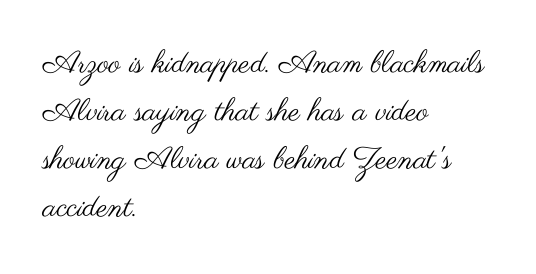
Q: Is the text bold? A: No.
Q: Is the text italic (slanted)? A: Yes.
Q: Is the typeface a serif or a sans-serif typeface? A: Sans-serif.
Q: Is the text underlined? A: No.
Q: How is the paragraph aligned? A: Left-aligned.
Q: Is the spacing between letters normal or unusually wide? A: Normal.
Q: Is the spacing between lines tight, normal or loose? A: Normal.
Q: Width (condensed, normal, or wide)? A: Wide.
Q: Stroke contrast? A: Medium.
Q: x-height? A: Small.
Q: Monospaced? A: No.
